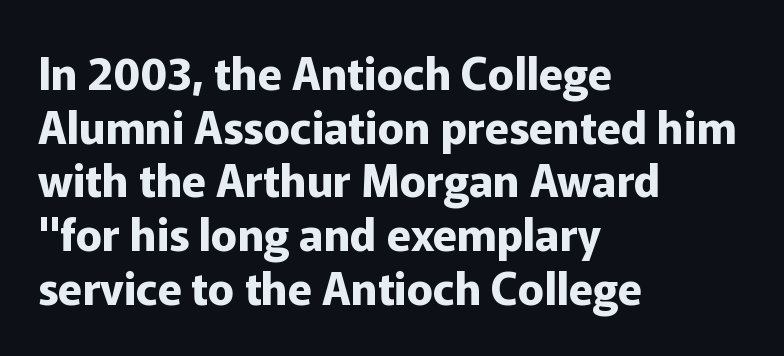
The image shows 44 px bold sans-serif type, upright; set left-aligned, line spacing 1.22x, normal letter spacing, not underlined; low stroke contrast and a medium x-height.
